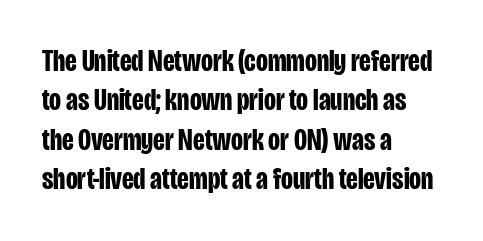
The image shows 31 px bold, condensed sans-serif type, upright; set left-aligned, normal line spacing (1.27x), normal letter spacing, not underlined; low stroke contrast and a large x-height.
